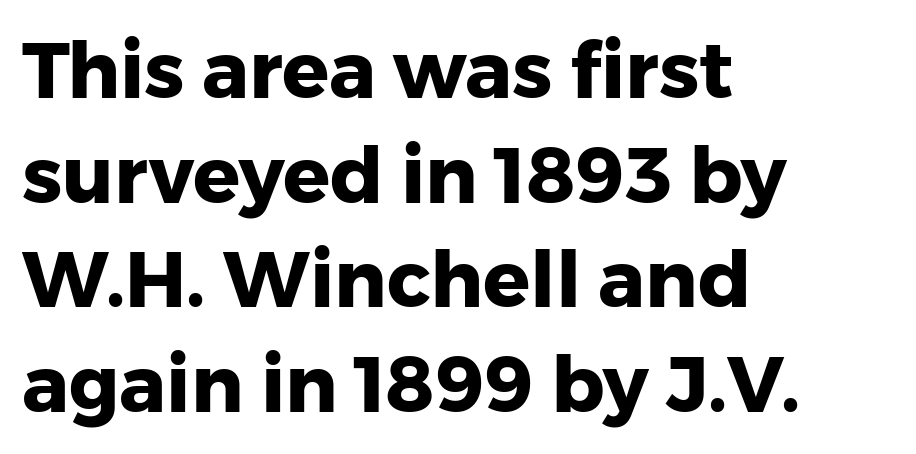
{"serif": "no", "italic": "no", "bold": "yes", "weight": "heavy", "width": "normal", "stroke_contrast": "low", "x_height": "medium", "monospaced": "no", "underline": "no", "align": "left", "line_spacing": "normal", "line_spacing_ratio": 1.34, "letter_spacing": "normal", "letter_spacing_em": 0.0, "glyph_px": 78}
